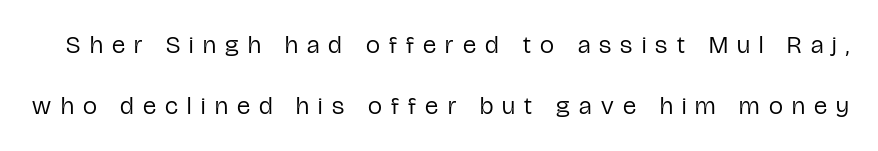
{"italic": "no", "bold": "no", "underline": "no", "line_spacing": "loose", "line_spacing_ratio": 2.45, "letter_spacing": "wide", "letter_spacing_em": 0.37, "glyph_px": 25}
